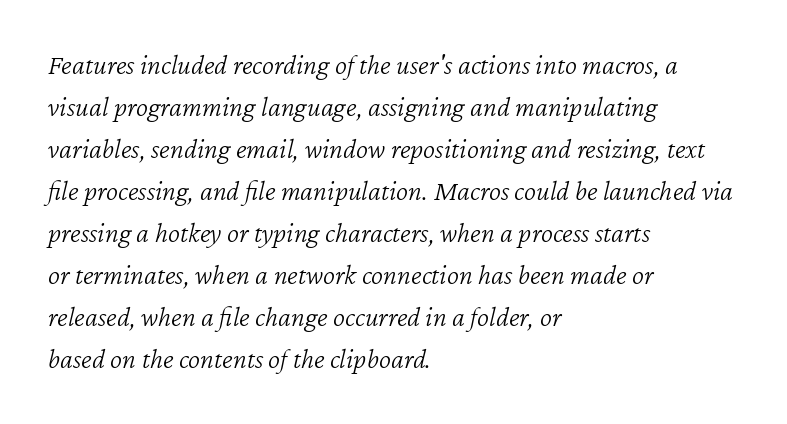
The image shows 29 px light type, italic (leaning right); set left-aligned, normal line spacing (1.45x), normal letter spacing, not underlined; low stroke contrast and a medium x-height.
